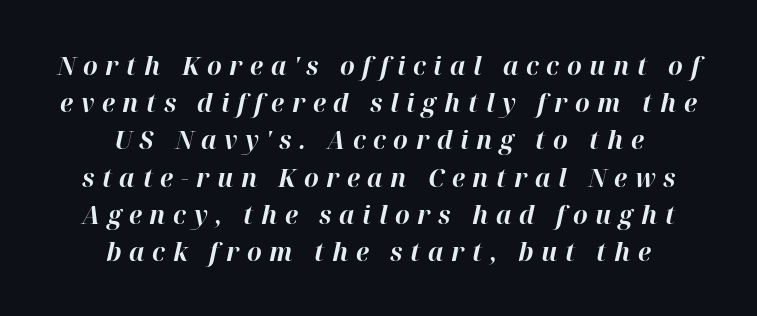
The image shows 26 px bold type, italic (leaning right); set centered, normal line spacing (1.43x), unusually wide letter spacing (+0.29 em), not underlined.
